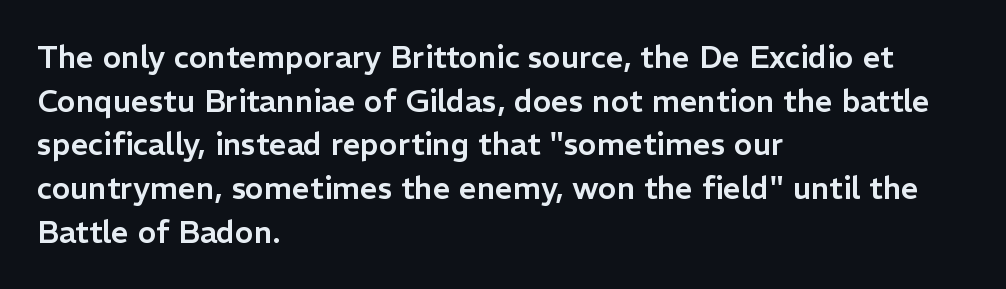
Q: Is the text italic (slanted)? A: No, it is upright.
Q: Is the typeface a serif or a sans-serif typeface? A: Sans-serif.
Q: Is the text underlined? A: No.
Q: How is the paragraph aligned? A: Left-aligned.
Q: Is the spacing between letters normal or unusually wide? A: Normal.
Q: Is the spacing between lines tight, normal or loose? A: Normal.
Q: Width (condensed, normal, or wide)? A: Normal.
Q: Stroke contrast? A: Low.
Q: x-height? A: Medium.
Q: Monospaced? A: No.
